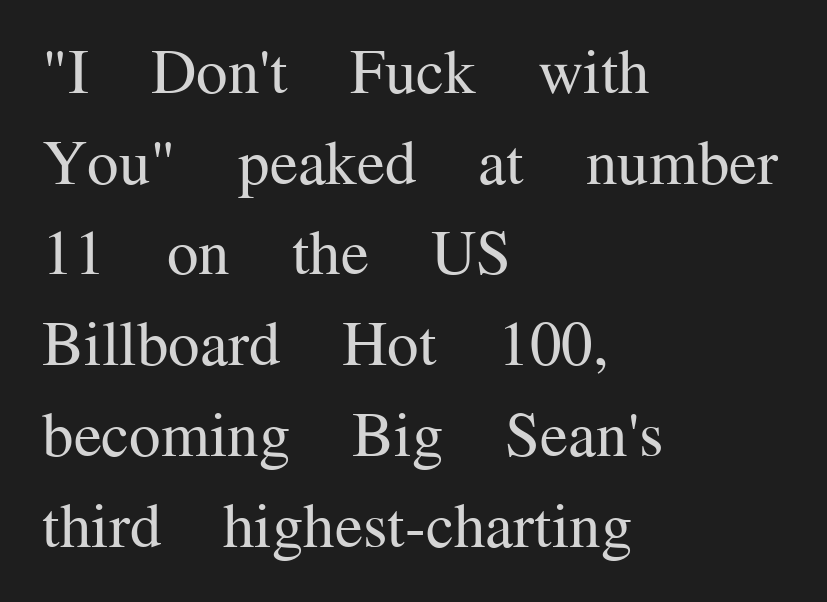
The image shows 63 px regular-weight serif type, upright; set left-aligned, normal line spacing (1.44x), normal letter spacing, not underlined; medium stroke contrast and a medium x-height.
